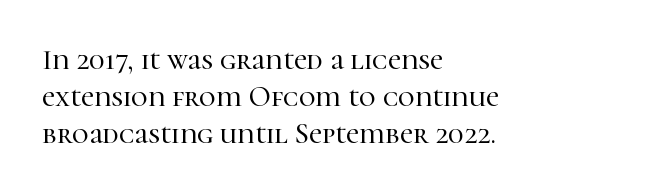
{"serif": "yes", "italic": "no", "width": "normal", "stroke_contrast": "high", "x_height": "medium", "monospaced": "no", "underline": "no", "align": "left", "line_spacing": "normal", "line_spacing_ratio": 1.28, "letter_spacing": "normal", "letter_spacing_em": 0.0, "glyph_px": 29}
